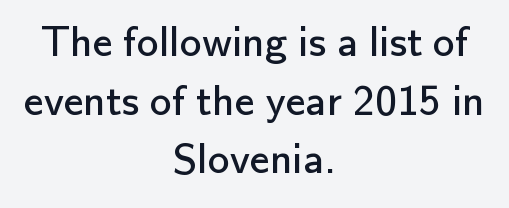
{"serif": "no", "italic": "no", "bold": "no", "weight": "regular", "width": "normal", "stroke_contrast": "low", "x_height": "small", "monospaced": "no", "underline": "no", "align": "center", "line_spacing": "normal", "line_spacing_ratio": 1.33, "letter_spacing": "normal", "letter_spacing_em": 0.0, "glyph_px": 44}
